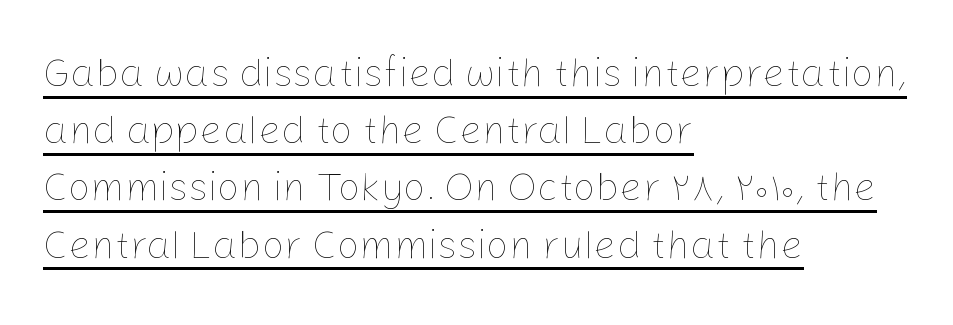
The image shows 40 px thin type, upright; set left-aligned, normal line spacing (1.43x), normal letter spacing, underlined; low stroke contrast and a medium x-height.
